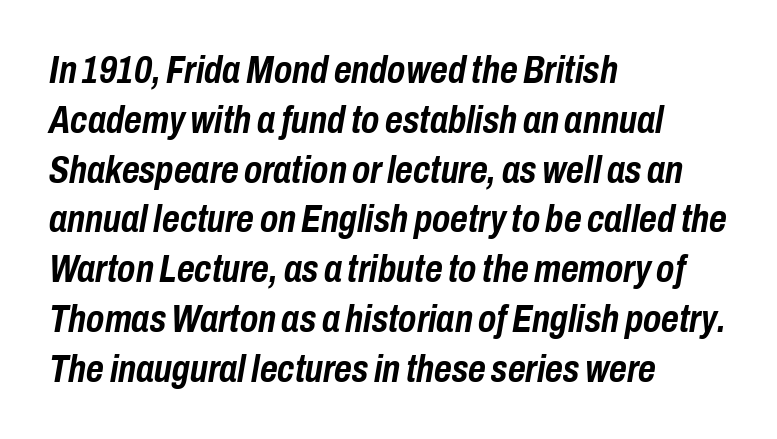
{"italic": "yes", "lean": "right", "slant_degrees": 10, "bold": "yes", "weight": "semibold", "width": "condensed", "stroke_contrast": "low", "x_height": "medium", "monospaced": "no", "underline": "no", "align": "left", "line_spacing": "normal", "line_spacing_ratio": 1.31, "letter_spacing": "normal", "letter_spacing_em": 0.0, "glyph_px": 38}
